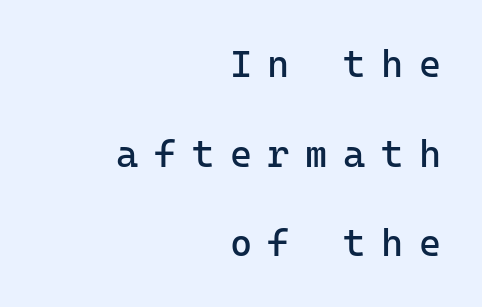
{"serif": "no", "italic": "no", "bold": "no", "weight": "regular", "width": "normal", "stroke_contrast": "low", "x_height": "medium", "monospaced": "yes", "underline": "no", "align": "right", "line_spacing": "loose", "line_spacing_ratio": 2.36, "letter_spacing": "wide", "letter_spacing_em": 0.41, "glyph_px": 38}
